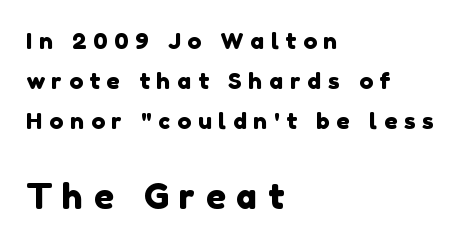
The image shows 35 px sans-serif type; set left-aligned, line spacing 1.74x, unusually wide letter spacing (+0.3 em), not underlined; the second (bottom) block is 1.52x larger; low stroke contrast and a medium x-height.
